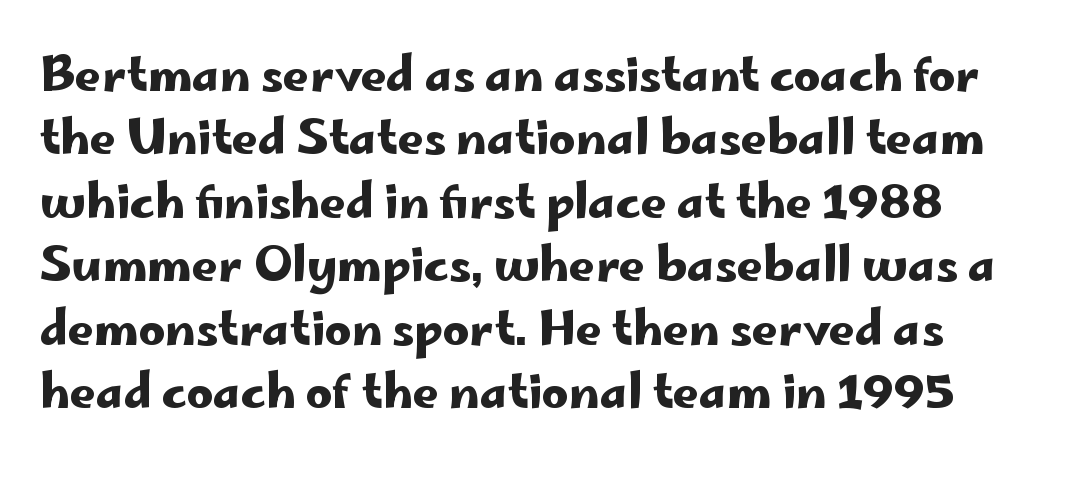
The image shows 46 px wide sans-serif type, upright; set left-aligned, normal line spacing (1.38x), normal letter spacing, not underlined; low stroke contrast and a small x-height.
